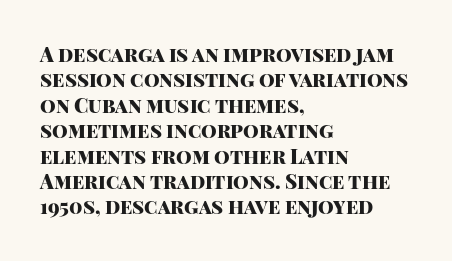
Characters follow at the spacing the type designer built in. What's the leading like? Ordinary, nothing unusual. Horizontal alignment here is leftward, the default for most running prose. The words here are not underlined. The typesetting leans heavy: a genuine bold.
